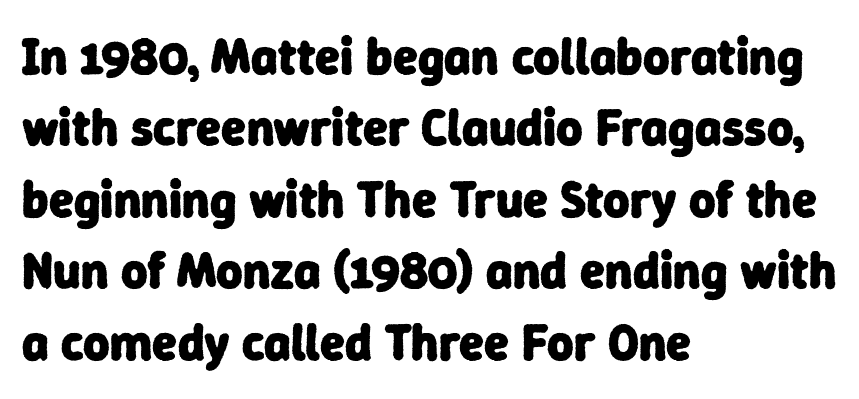
The image shows 51 px heavy sans-serif type; set left-aligned, normal line spacing (1.4x), normal letter spacing, not underlined; low stroke contrast and a medium x-height.
